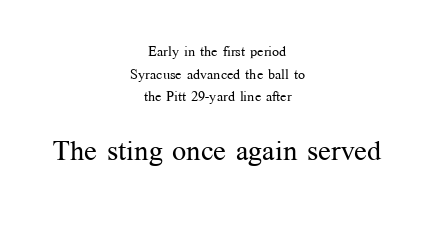
Q: Is the text bold? A: No.
Q: Is the text italic (slanted)? A: No, it is upright.
Q: Is the typeface a serif or a sans-serif typeface? A: Serif.
Q: Is the text underlined? A: No.
Q: How is the paragraph aligned? A: Centered.
Q: Is the spacing between letters normal or unusually wide? A: Normal.
Q: Is the spacing between lines tight, normal or loose? A: Normal.
Q: Which block of text is set in a larger size, the first (top) or the second (bottom)? A: The second (bottom) one.
Q: Width (condensed, normal, or wide)? A: Normal.
Q: Stroke contrast? A: Medium.
Q: x-height? A: Medium.
Q: Monospaced? A: No.
